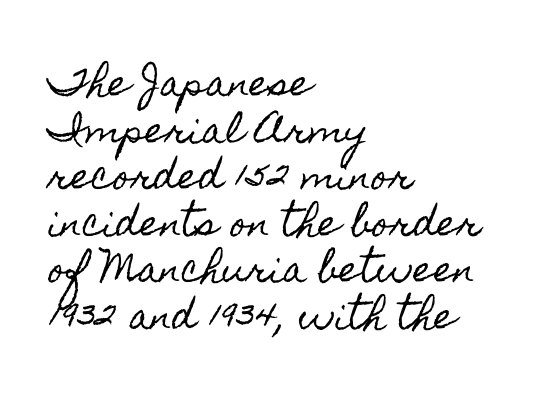
The image shows 35 px condensed type; set left-aligned, normal line spacing (1.33x), normal letter spacing, not underlined; a small x-height.
